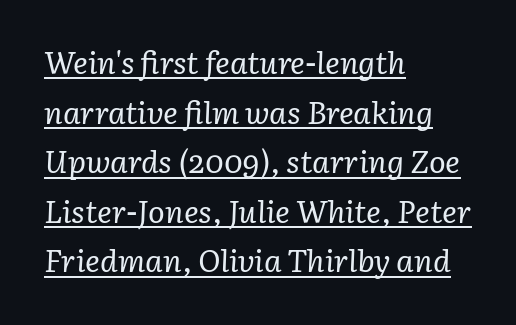
The image shows 31 px regular-weight serif type, italic (leaning right); set left-aligned, normal line spacing (1.6x), normal letter spacing, underlined; low stroke contrast and a medium x-height.
